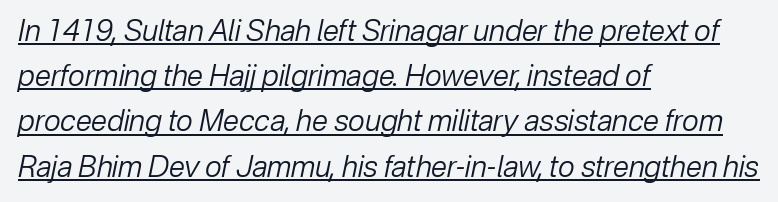
Q: Is the text bold? A: No.
Q: Is the text italic (slanted)? A: Yes, it leans right by about 12 degrees.
Q: Is the text underlined? A: Yes.
Q: How is the paragraph aligned? A: Left-aligned.
Q: Is the spacing between letters normal or unusually wide? A: Normal.
Q: Is the spacing between lines tight, normal or loose? A: Normal.
Q: Width (condensed, normal, or wide)? A: Normal.
Q: Stroke contrast? A: Low.
Q: x-height? A: Medium.
Q: Monospaced? A: No.
